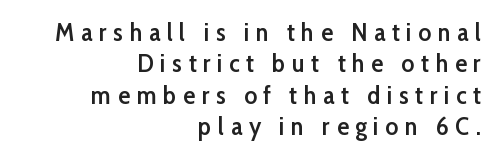
Every letter is mildly thick-stroked: semibold rather than bold. Inter-character spacing is expanded well beyond the font's built-in metrics. A normal amount of white space separates one row of letters from the next. Beneath every word, the page is bare. The typesetter chose a ragged-left arrangement here. Characters remain perfectly vertical along every line.
